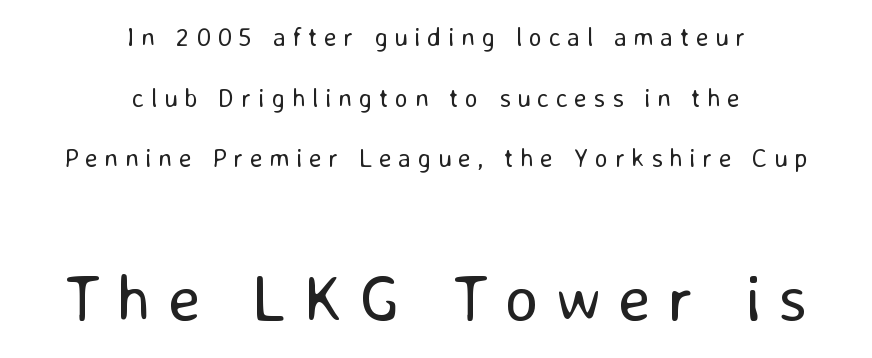
{"serif": "no", "italic": "no", "bold": "no", "weight": "regular", "width": "normal", "stroke_contrast": "low", "x_height": "medium", "monospaced": "no", "underline": "no", "align": "center", "line_spacing": "loose", "line_spacing_ratio": 2.33, "letter_spacing": "wide", "letter_spacing_em": 0.25, "larger_block": "second", "size_ratio": 2.54, "glyph_px": 66}
